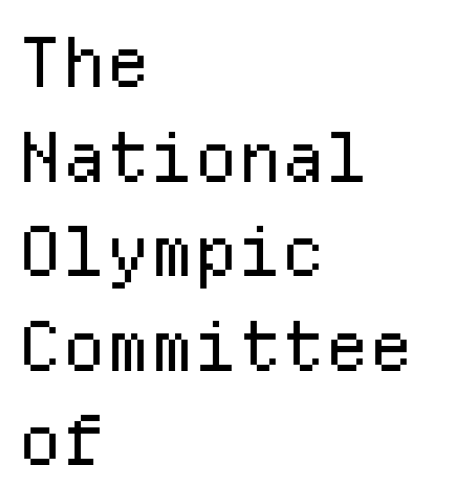
{"serif": "no", "italic": "no", "bold": "no", "weight": "regular", "width": "normal", "stroke_contrast": "low", "x_height": "medium", "monospaced": "yes", "underline": "no", "align": "left", "line_spacing": "normal", "line_spacing_ratio": 1.37, "letter_spacing": "normal", "letter_spacing_em": 0.0, "glyph_px": 69}
